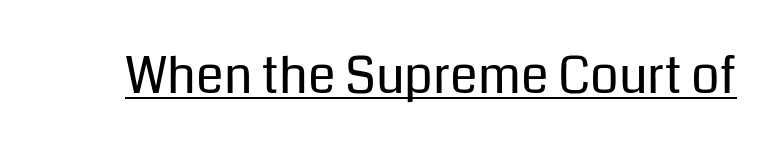
{"serif": "no", "italic": "no", "bold": "no", "weight": "regular", "width": "normal", "stroke_contrast": "low", "x_height": "medium", "monospaced": "no", "underline": "yes", "letter_spacing": "normal", "letter_spacing_em": 0.0, "glyph_px": 50}
